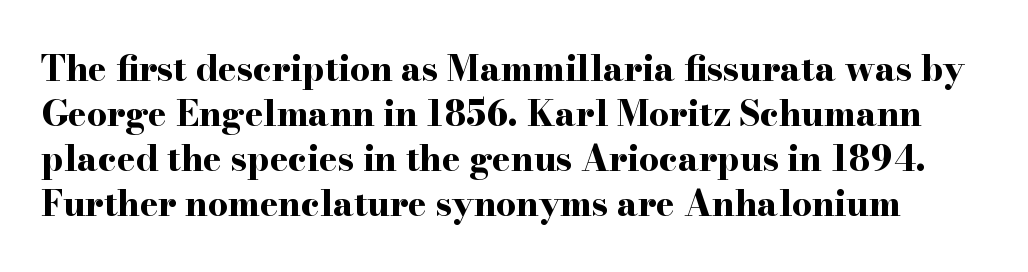
Plain, unruled lines of type. Varying glyph widths throughout — classic text-font behaviour. Is this a sans? No — the strokes have serifs. Between one letter and the next there's only the usual sliver of space. The line-height multiplier appears to be the usual default.
